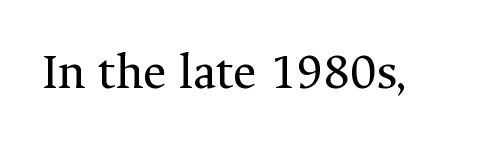
The image shows 51 px regular-weight serif type, upright; set normal letter spacing, not underlined; medium stroke contrast and a medium x-height.
